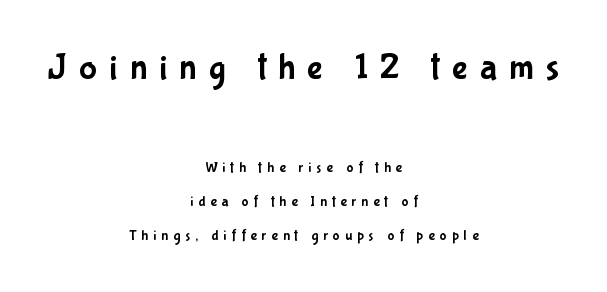
{"serif": "no", "italic": "no", "width": "condensed", "stroke_contrast": "low", "x_height": "medium", "monospaced": "no", "underline": "no", "align": "center", "line_spacing": "loose", "line_spacing_ratio": 2.26, "letter_spacing": "wide", "letter_spacing_em": 0.33, "larger_block": "first", "size_ratio": 2.47, "glyph_px": 37}
